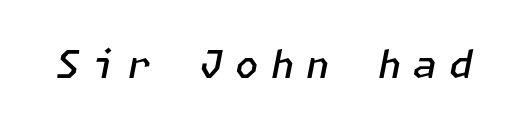
The image shows 38 px semibold type, italic (leaning right); set unusually wide letter spacing (+0.32 em), not underlined; low stroke contrast and a medium x-height.
